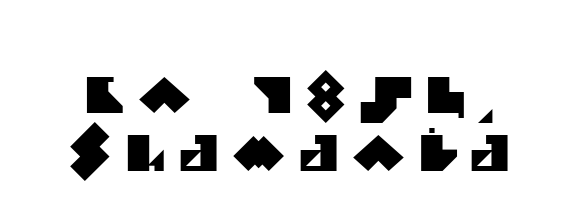
Q: Is the typeface a serif or a sans-serif typeface? A: Sans-serif.
Q: Is the text underlined? A: No.
Q: How is the paragraph aligned? A: Centered.
Q: Is the spacing between letters normal or unusually wide? A: Unusually wide.
Q: Width (condensed, normal, or wide)? A: Normal.
Q: Stroke contrast? A: Medium.
Q: x-height? A: Large.
Q: Monospaced? A: No.
